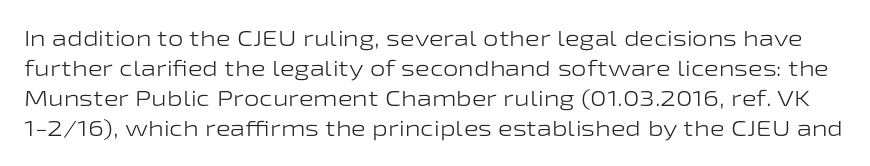
Check the space under the baseline: it is left empty. The gaps between neighbouring characters are ordinary and unremarkable. The passage shown stacks its lines at a standard gap. The font sits on the lighter half of the weight spectrum, regular included. Every character sits straight up, as roman type does.
